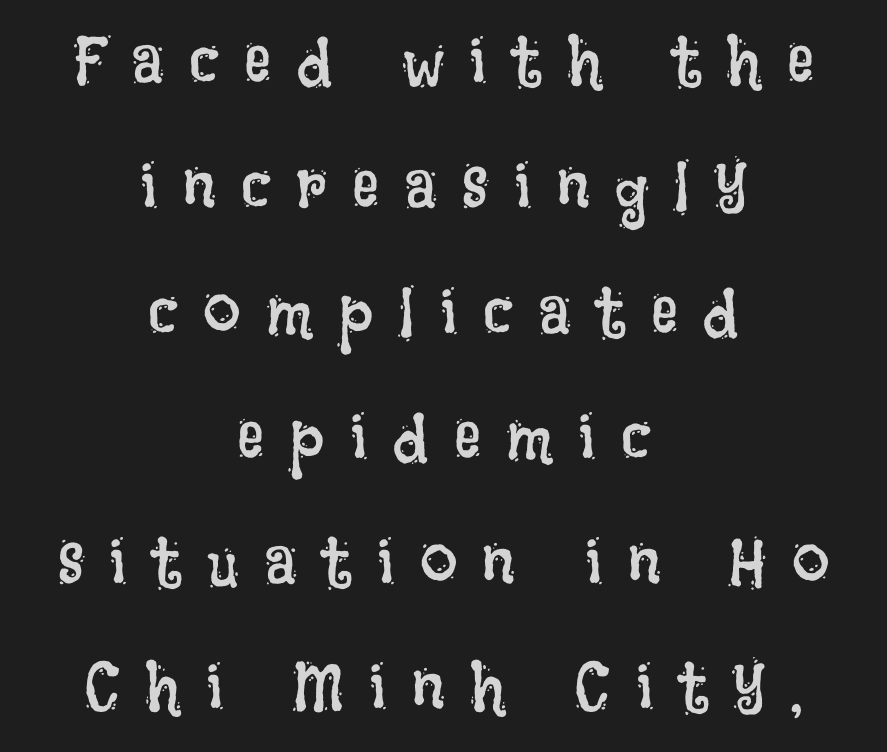
The image shows 67 px regular-weight, condensed type, upright; set centered, line spacing 1.87x, unusually wide letter spacing (+0.38 em), not underlined; low stroke contrast and a large x-height.
